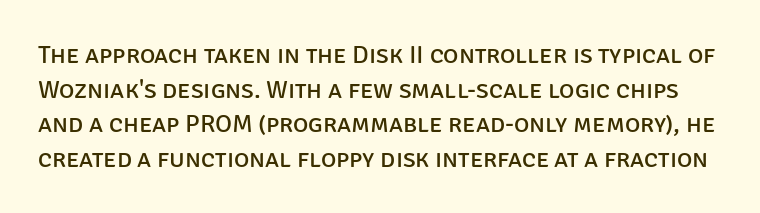
Think standard paragraph weight, or any step lighter than that. The axis of the letterforms is exactly vertical. A typesetter would call this zero additional tracking. Honestly, the row spacing looks completely unremarkable.
